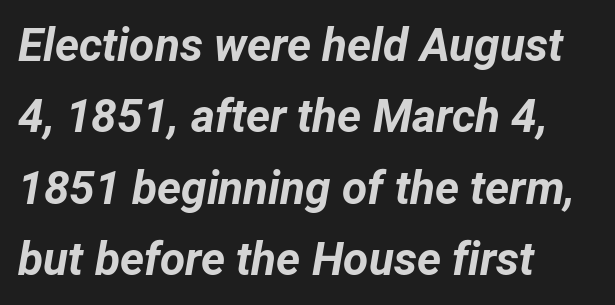
Q: Is the text bold? A: Yes.
Q: Is the text italic (slanted)? A: Yes, it leans right by about 12 degrees.
Q: Is the text underlined? A: No.
Q: How is the paragraph aligned? A: Left-aligned.
Q: Is the spacing between letters normal or unusually wide? A: Normal.
Q: Is the spacing between lines tight, normal or loose? A: Normal.
Q: Width (condensed, normal, or wide)? A: Normal.
Q: Stroke contrast? A: Low.
Q: x-height? A: Medium.
Q: Monospaced? A: No.
